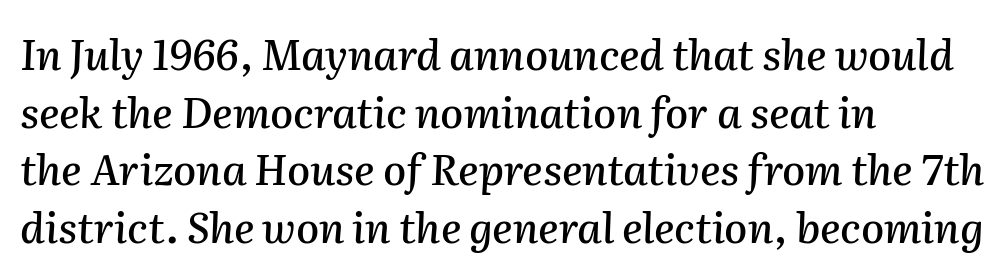
Q: Is the text italic (slanted)? A: Yes, it leans right by about 2 degrees.
Q: Is the text underlined? A: No.
Q: How is the paragraph aligned? A: Left-aligned.
Q: Is the spacing between letters normal or unusually wide? A: Normal.
Q: Is the spacing between lines tight, normal or loose? A: Normal.
Q: Width (condensed, normal, or wide)? A: Normal.
Q: Stroke contrast? A: Medium.
Q: x-height? A: Medium.
Q: Monospaced? A: No.
